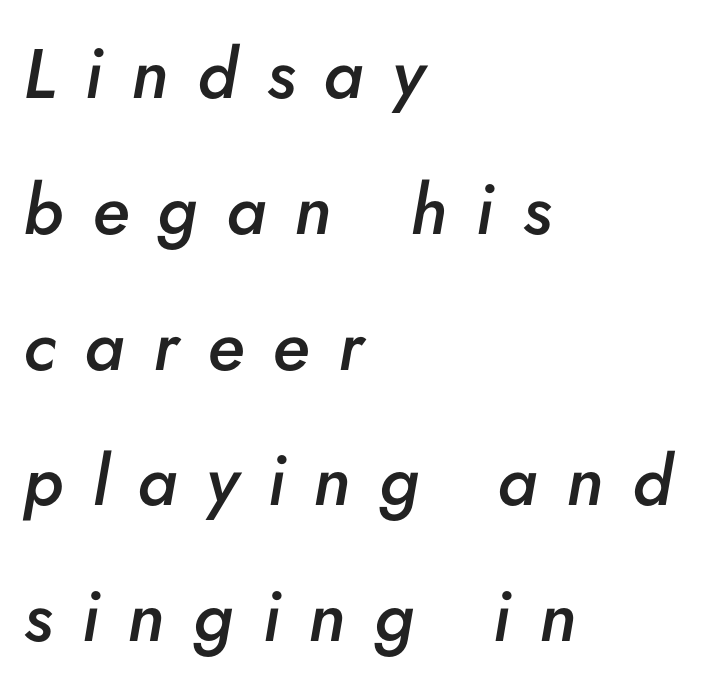
Q: Is the text bold? A: Semi-bold.
Q: Is the text italic (slanted)? A: Yes, it leans right by about 5 degrees.
Q: Is the text underlined? A: No.
Q: How is the paragraph aligned? A: Left-aligned.
Q: Is the spacing between letters normal or unusually wide? A: Unusually wide.
Q: Is the spacing between lines tight, normal or loose? A: Loose.
Q: Width (condensed, normal, or wide)? A: Normal.
Q: Stroke contrast? A: Low.
Q: x-height? A: Small.
Q: Monospaced? A: No.
